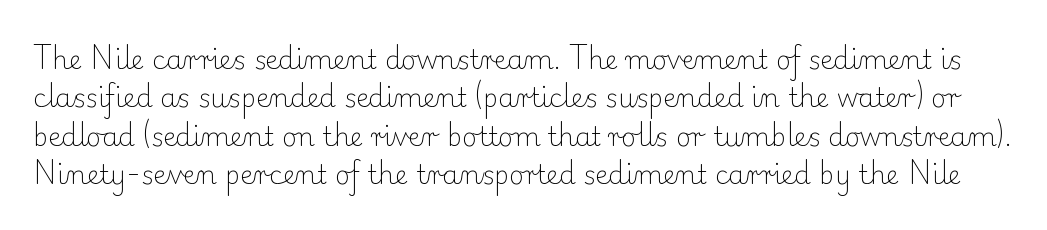
{"italic": "no", "bold": "no", "underline": "no", "line_spacing": "normal", "line_spacing_ratio": 1.48, "letter_spacing": "normal", "letter_spacing_em": 0.0, "glyph_px": 26}
